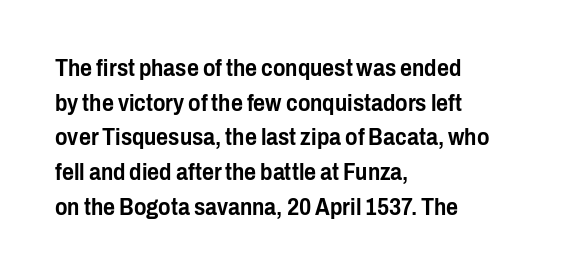
Students, observe: this is what conventionally led text looks like. Has an underline been added? It has not. Words appear dense and cohesive because spacing is normal. If you drew a ruler down the left edge, every line would touch it.
